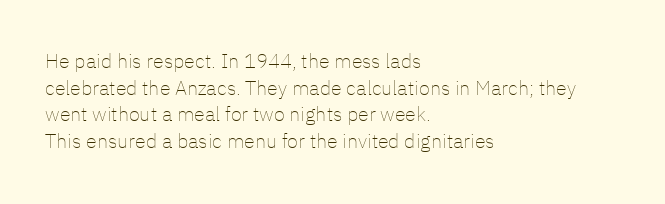
Does the copy run flush right? No — it runs flush left. The block of text has a typical density, with ordinary space between rows. This sample uses plain, unmodified letter spacing. The zone under the glyphs is completely vacant. A roman cut, with each character standing at attention. Stem width sits at or under what a default text font uses.
